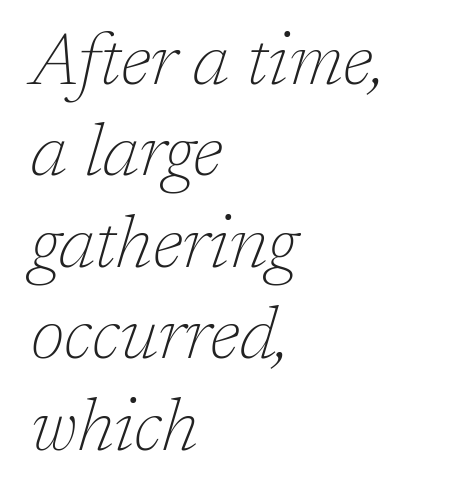
{"serif": "yes", "italic": "yes", "lean": "right", "slant_degrees": 17, "bold": "no", "weight": "thin", "width": "normal", "stroke_contrast": "low", "x_height": "medium", "monospaced": "no", "underline": "no", "align": "left", "line_spacing": "normal", "line_spacing_ratio": 1.27, "letter_spacing": "normal", "letter_spacing_em": 0.0, "glyph_px": 72}
